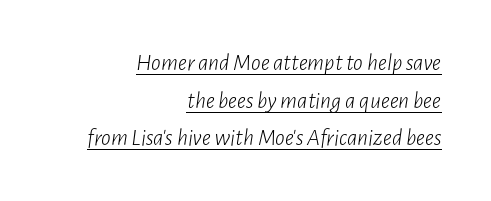
Q: Is the text bold? A: No.
Q: Is the text italic (slanted)? A: Yes, it leans right by about 7 degrees.
Q: Is the text underlined? A: Yes.
Q: How is the paragraph aligned? A: Right-aligned.
Q: Is the spacing between letters normal or unusually wide? A: Normal.
Q: Is the spacing between lines tight, normal or loose? A: Normal.
